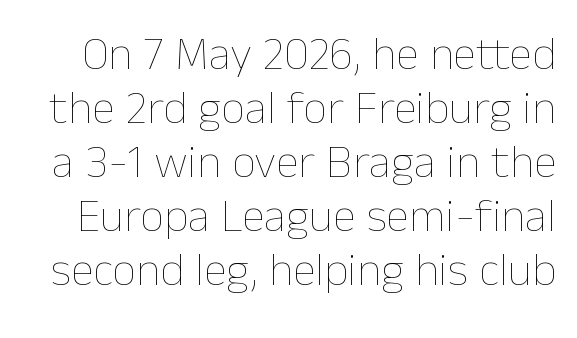
The image shows 47 px thin type, upright; set tight line spacing (1.15x), normal letter spacing, not underlined; low stroke contrast and a medium x-height.
